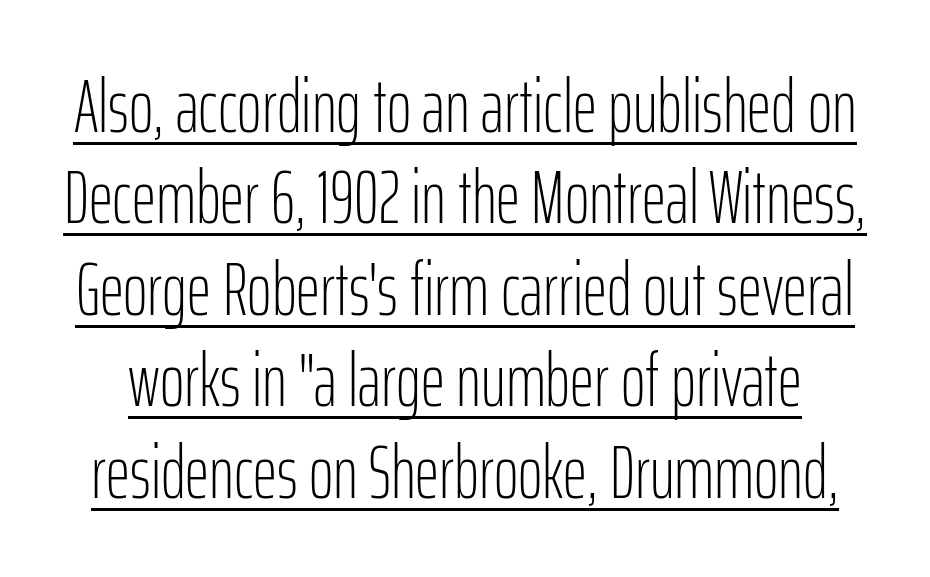
{"serif": "no", "italic": "no", "bold": "no", "weight": "light", "width": "condensed", "stroke_contrast": "low", "x_height": "medium", "monospaced": "no", "underline": "yes", "line_spacing_ratio": 1.22, "letter_spacing": "normal", "letter_spacing_em": 0.0, "glyph_px": 75}
